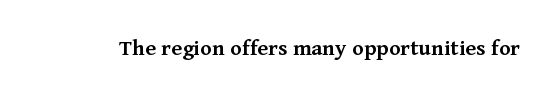
Quick note: underline off. Rendered with straight, roman letterforms. Each word holds together tightly as a unit, with standard inter-letter gaps. Slightly chunky letters — semibold, I'd say, not full bold.
